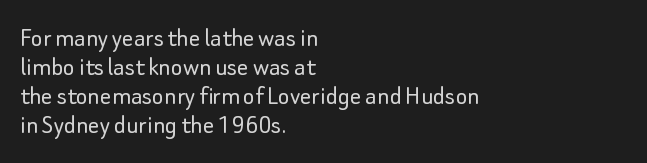
Q: Is the text bold? A: No.
Q: Is the text italic (slanted)? A: No, it is upright.
Q: Is the typeface a serif or a sans-serif typeface? A: Sans-serif.
Q: Is the text underlined? A: No.
Q: How is the paragraph aligned? A: Left-aligned.
Q: Is the spacing between letters normal or unusually wide? A: Normal.
Q: Is the spacing between lines tight, normal or loose? A: Tight.
Q: Width (condensed, normal, or wide)? A: Normal.
Q: Stroke contrast? A: Low.
Q: x-height? A: Small.
Q: Monospaced? A: No.
